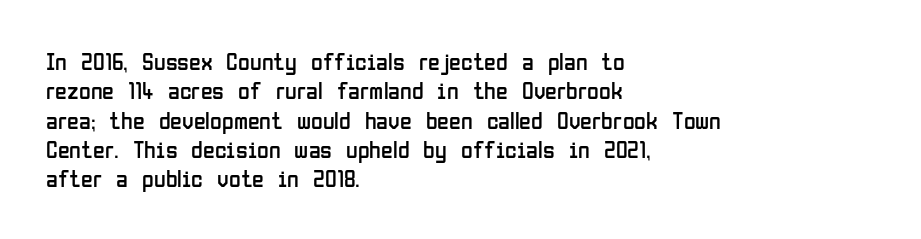
{"italic": "no", "bold": "no", "underline": "no", "align": "left", "line_spacing_ratio": 1.22, "letter_spacing": "normal", "letter_spacing_em": 0.0, "glyph_px": 24}
